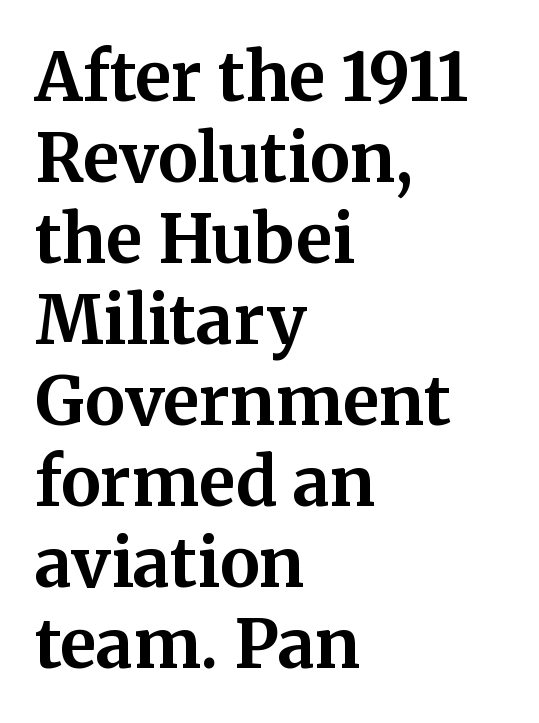
The image shows 67 px bold serif type, upright; set left-aligned, line spacing 1.21x, normal letter spacing, not underlined; medium stroke contrast and a medium x-height.
